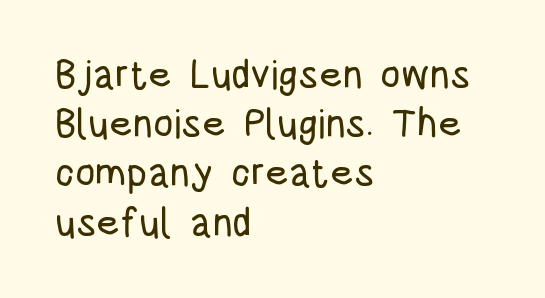
The image shows 40 px condensed sans-serif type, upright; set left-aligned, line spacing 1.23x, normal letter spacing, not underlined; low stroke contrast and a large x-height.
